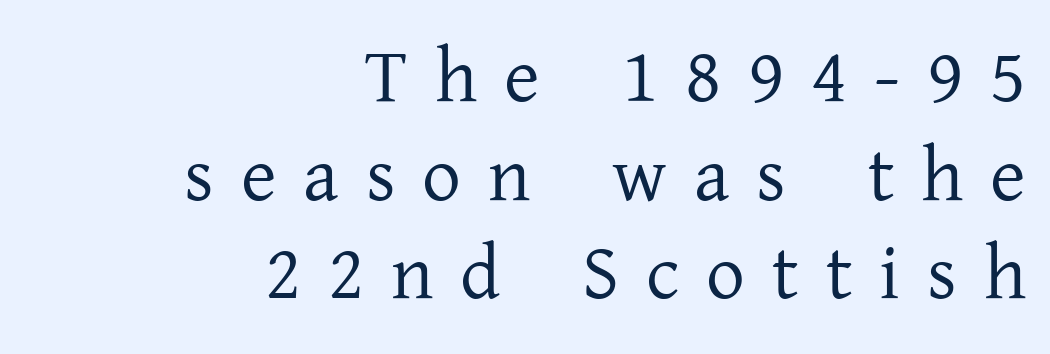
In CSS terms this would be text-align: right. The type sits square on the baseline with zero lean. The lines sit at an ordinary, default distance from one another. Honestly, there is no underline to notice here at all.
